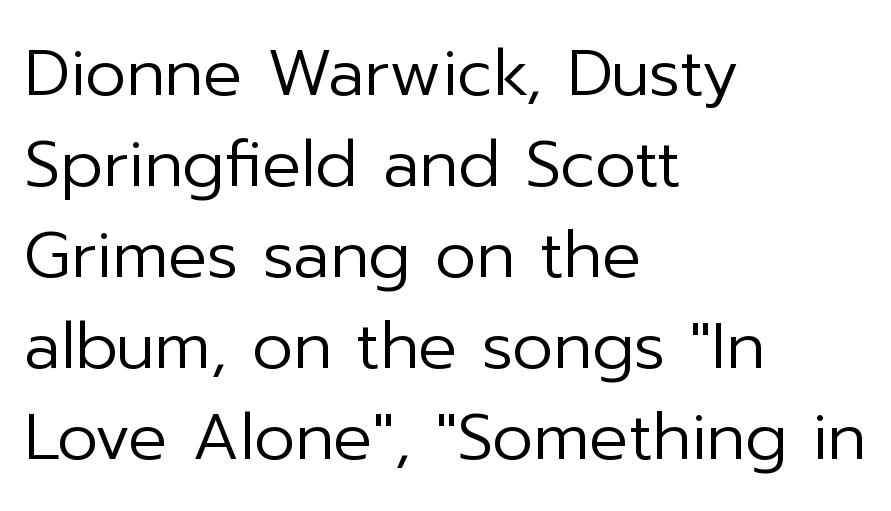
{"serif": "no", "italic": "no", "bold": "no", "weight": "regular", "width": "normal", "stroke_contrast": "low", "x_height": "medium", "monospaced": "no", "underline": "no", "align": "left", "line_spacing": "normal", "line_spacing_ratio": 1.4, "letter_spacing": "normal", "letter_spacing_em": 0.0, "glyph_px": 65}
